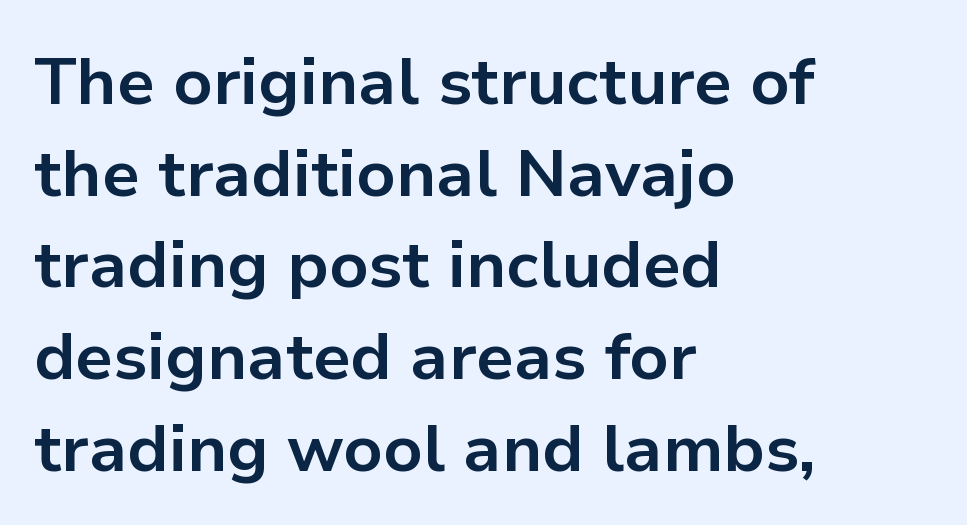
Q: Is the text bold? A: Yes.
Q: Is the text italic (slanted)? A: No, it is upright.
Q: Is the typeface a serif or a sans-serif typeface? A: Sans-serif.
Q: Is the text underlined? A: No.
Q: How is the paragraph aligned? A: Left-aligned.
Q: Is the spacing between letters normal or unusually wide? A: Normal.
Q: Is the spacing between lines tight, normal or loose? A: Normal.
Q: Width (condensed, normal, or wide)? A: Normal.
Q: Stroke contrast? A: Low.
Q: x-height? A: Medium.
Q: Monospaced? A: No.
